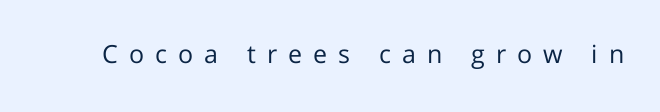
{"italic": "no", "bold": "no", "underline": "no", "letter_spacing": "wide", "letter_spacing_em": 0.44, "glyph_px": 25}
